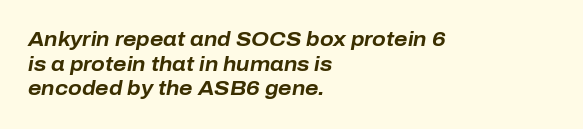
{"italic": "yes", "lean": "right", "slant_degrees": 10, "bold": "yes", "underline": "no", "align": "left", "line_spacing_ratio": 1.23, "letter_spacing": "normal", "letter_spacing_em": 0.0, "glyph_px": 20}
